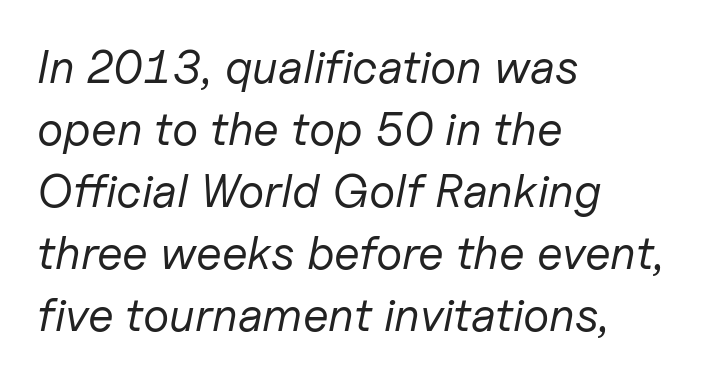
Descenders are the only things crossing below the line. Regular leading. These lines keep a tight, regular rhythm from letter to letter. Is this a fixed-width face? No — the glyphs have proportional, varying widths. The cut favours lightness, reaching ordinary text weight at its darkest.
